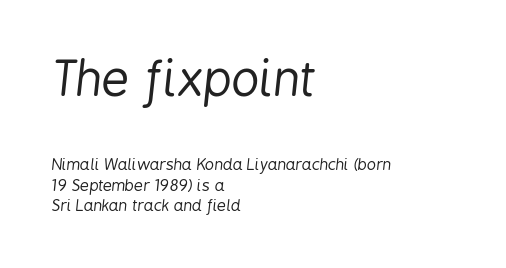
The image shows 49 px regular-weight, condensed type, italic (leaning right); set left-aligned, normal line spacing (1.3x), normal letter spacing, not underlined; the first (top) block is 3.06x larger; low stroke contrast and a medium x-height.
